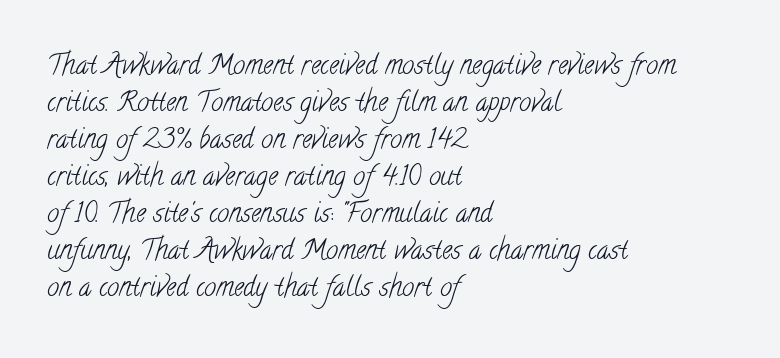
Q: Is the text bold? A: No.
Q: Is the text underlined? A: No.
Q: How is the paragraph aligned? A: Left-aligned.
Q: Is the spacing between letters normal or unusually wide? A: Normal.
Q: Is the spacing between lines tight, normal or loose? A: Normal.
